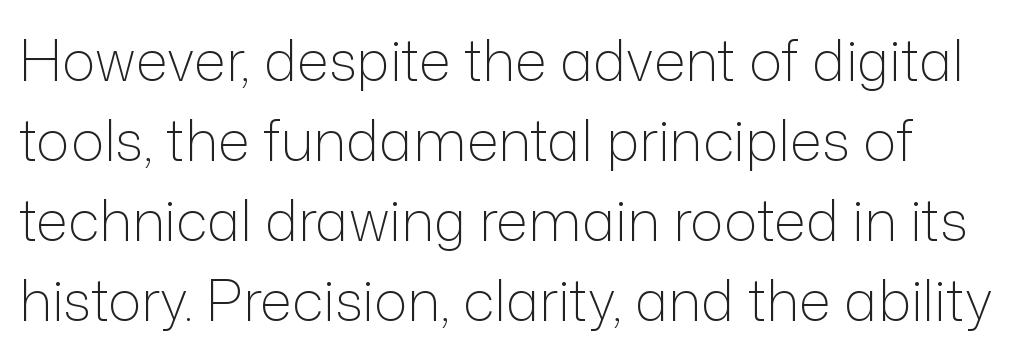
{"serif": "no", "italic": "no", "bold": "no", "weight": "light", "width": "normal", "stroke_contrast": "low", "x_height": "medium", "monospaced": "no", "underline": "no", "line_spacing": "normal", "line_spacing_ratio": 1.43, "letter_spacing": "normal", "letter_spacing_em": 0.0, "glyph_px": 56}
